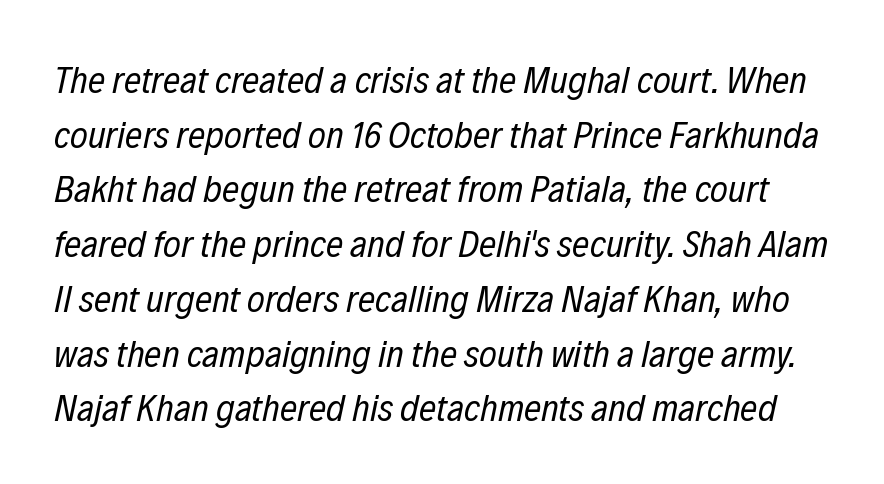
{"italic": "yes", "lean": "right", "slant_degrees": 12, "bold": "no", "weight": "regular", "width": "condensed", "stroke_contrast": "low", "x_height": "medium", "monospaced": "no", "underline": "no", "line_spacing": "normal", "line_spacing_ratio": 1.44, "letter_spacing": "normal", "letter_spacing_em": 0.0, "glyph_px": 38}
